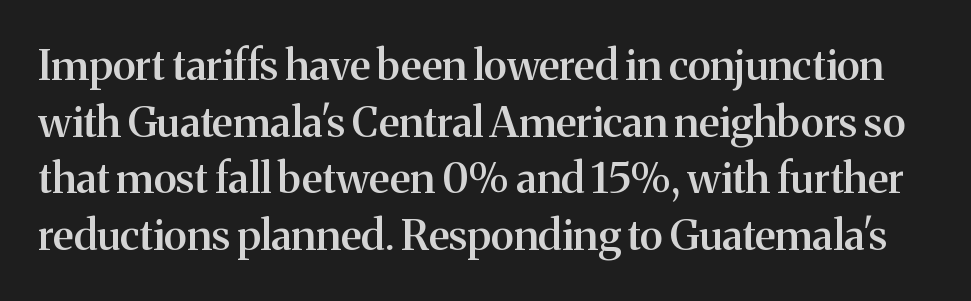
Q: Is the text bold? A: Semi-bold.
Q: Is the text italic (slanted)? A: No, it is upright.
Q: Is the typeface a serif or a sans-serif typeface? A: Serif.
Q: Is the text underlined? A: No.
Q: Is the spacing between letters normal or unusually wide? A: Normal.
Q: Is the spacing between lines tight, normal or loose? A: Normal.
Q: Width (condensed, normal, or wide)? A: Normal.
Q: Stroke contrast? A: Medium.
Q: x-height? A: Medium.
Q: Monospaced? A: No.
